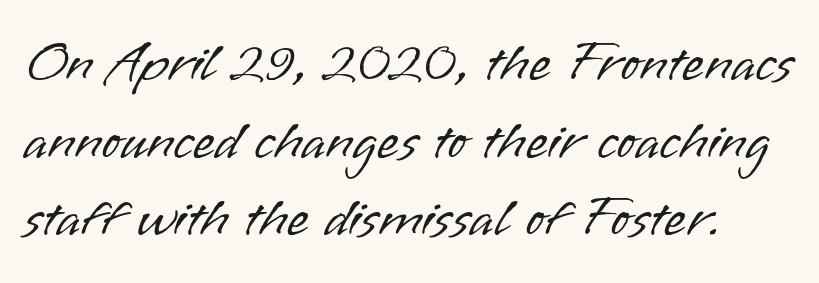
Q: Is the text bold? A: No.
Q: Is the text italic (slanted)? A: Yes.
Q: Is the typeface a serif or a sans-serif typeface? A: Sans-serif.
Q: Is the text underlined? A: No.
Q: Is the spacing between letters normal or unusually wide? A: Normal.
Q: Is the spacing between lines tight, normal or loose? A: Normal.
Q: Width (condensed, normal, or wide)? A: Normal.
Q: Stroke contrast? A: Low.
Q: x-height? A: Small.
Q: Monospaced? A: No.
